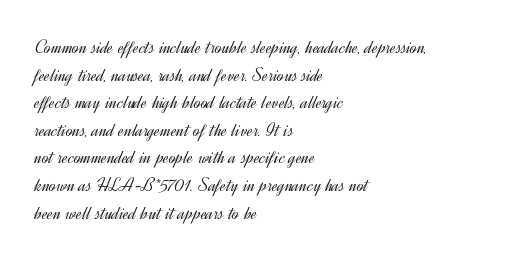
{"bold": "no", "underline": "no", "align": "left", "line_spacing": "normal", "line_spacing_ratio": 1.38, "letter_spacing": "normal", "letter_spacing_em": 0.0, "glyph_px": 20}
